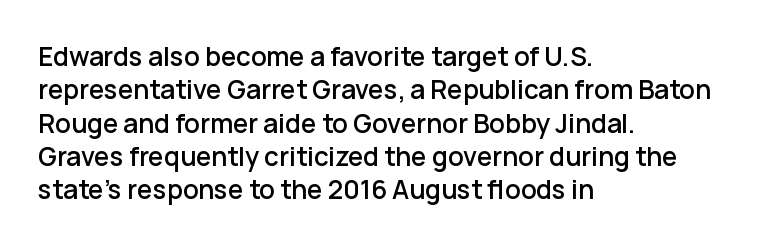
Q: Is the text italic (slanted)? A: No, it is upright.
Q: Is the text underlined? A: No.
Q: How is the paragraph aligned? A: Left-aligned.
Q: Is the spacing between letters normal or unusually wide? A: Normal.
Q: Is the spacing between lines tight, normal or loose? A: Normal.
